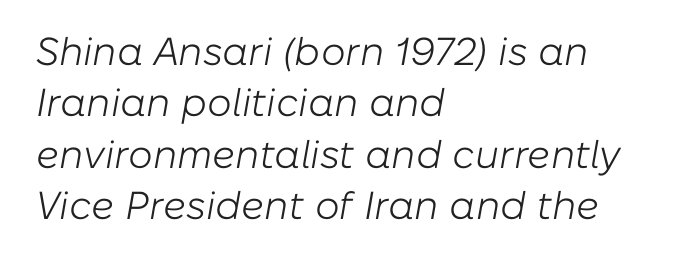
The image shows 39 px light type, italic (leaning right); set left-aligned, normal line spacing (1.32x), normal letter spacing, not underlined; low stroke contrast and a medium x-height.
